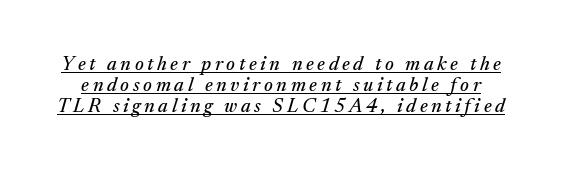
Q: Is the text italic (slanted)? A: Yes, it leans right by about 17 degrees.
Q: Is the text underlined? A: Yes.
Q: Is the spacing between lines tight, normal or loose? A: Tight.
